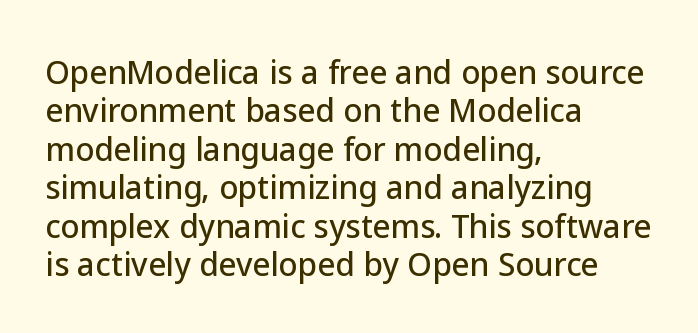
Each letter keeps its own natural width here, so spacing adapts to shape. The setting favours the left margin, as ordinary paragraphs usually do. The type is set solid horizontally, with unmodified tracking. Does the type have serifs? No, each stem ends abruptly.
